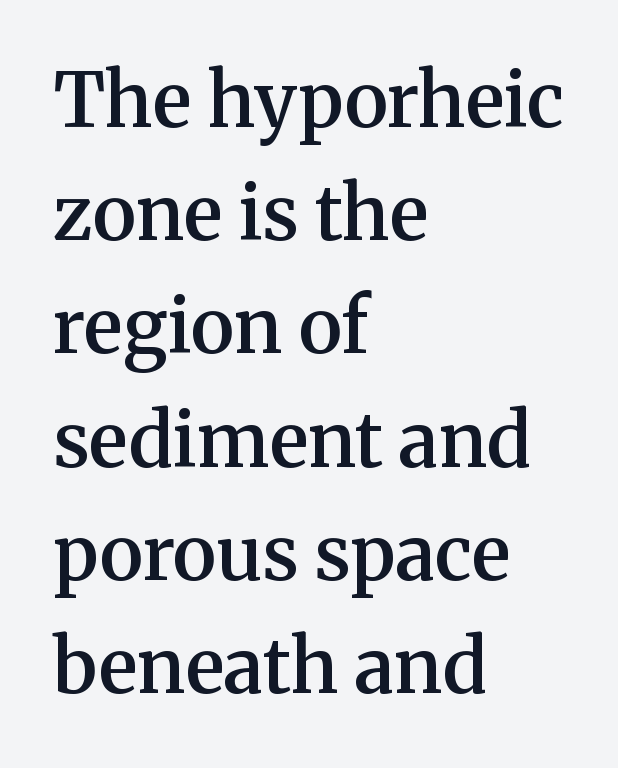
The image shows 75 px semibold serif type, upright; set left-aligned, normal line spacing (1.51x), normal letter spacing, not underlined; medium stroke contrast and a medium x-height.
